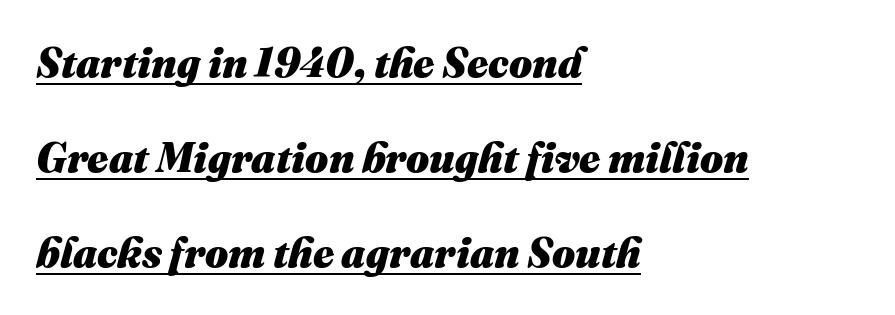
Q: Is the text bold? A: Yes.
Q: Is the text italic (slanted)? A: Yes, it leans right by about 16 degrees.
Q: Is the text underlined? A: Yes.
Q: How is the paragraph aligned? A: Left-aligned.
Q: Is the spacing between letters normal or unusually wide? A: Normal.
Q: Is the spacing between lines tight, normal or loose? A: Loose.
Q: Width (condensed, normal, or wide)? A: Normal.
Q: Stroke contrast? A: Medium.
Q: x-height? A: Medium.
Q: Monospaced? A: No.
